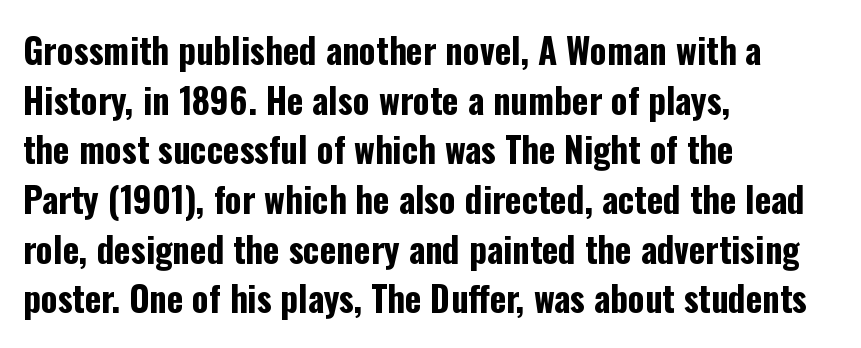
Q: Is the text bold? A: Yes.
Q: Is the text italic (slanted)? A: No, it is upright.
Q: Is the typeface a serif or a sans-serif typeface? A: Sans-serif.
Q: Is the text underlined? A: No.
Q: How is the paragraph aligned? A: Left-aligned.
Q: Is the spacing between letters normal or unusually wide? A: Normal.
Q: Is the spacing between lines tight, normal or loose? A: Normal.
Q: Width (condensed, normal, or wide)? A: Condensed.
Q: Stroke contrast? A: Low.
Q: x-height? A: Medium.
Q: Monospaced? A: No.
